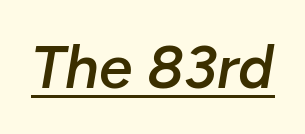
The specimen reads as italic at a glance. A rule runs beneath these lines of type. Each word holds together tightly as a unit, with standard inter-letter gaps. What weight is shown? A semibold, between regular and bold.
